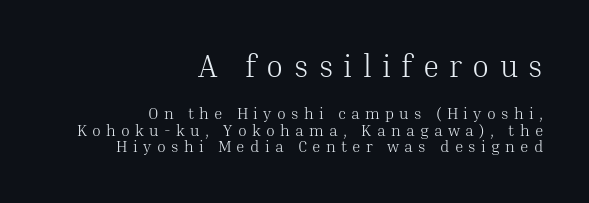
The image shows 31 px light serif type, upright; set right-aligned, tight line spacing (1.04x), unusually wide letter spacing (+0.33 em), not underlined; the first (top) block is 1.94x larger; medium stroke contrast and a medium x-height.
